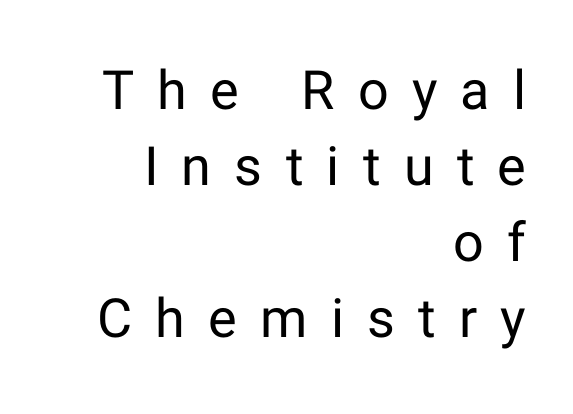
{"serif": "no", "italic": "no", "bold": "no", "weight": "regular", "width": "normal", "stroke_contrast": "low", "x_height": "medium", "monospaced": "no", "underline": "no", "align": "right", "line_spacing": "normal", "line_spacing_ratio": 1.41, "letter_spacing": "wide", "letter_spacing_em": 0.43, "glyph_px": 54}
